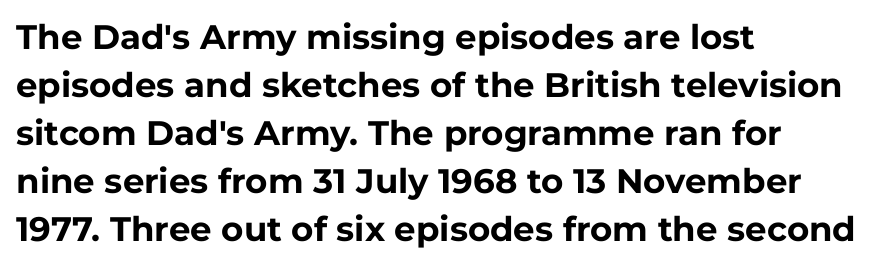
Q: Is the text bold? A: Yes.
Q: Is the text italic (slanted)? A: No, it is upright.
Q: Is the typeface a serif or a sans-serif typeface? A: Sans-serif.
Q: Is the text underlined? A: No.
Q: How is the paragraph aligned? A: Left-aligned.
Q: Is the spacing between letters normal or unusually wide? A: Normal.
Q: Is the spacing between lines tight, normal or loose? A: Normal.
Q: Width (condensed, normal, or wide)? A: Normal.
Q: Stroke contrast? A: Low.
Q: x-height? A: Medium.
Q: Monospaced? A: No.
